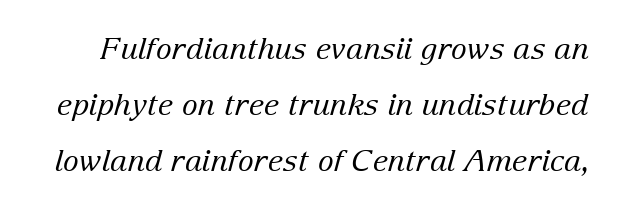
{"serif": "yes", "italic": "yes", "lean": "right", "slant_degrees": 15, "bold": "no", "weight": "regular", "width": "normal", "stroke_contrast": "low", "x_height": "medium", "monospaced": "no", "underline": "no", "line_spacing_ratio": 1.86, "letter_spacing": "normal", "letter_spacing_em": 0.0, "glyph_px": 30}
